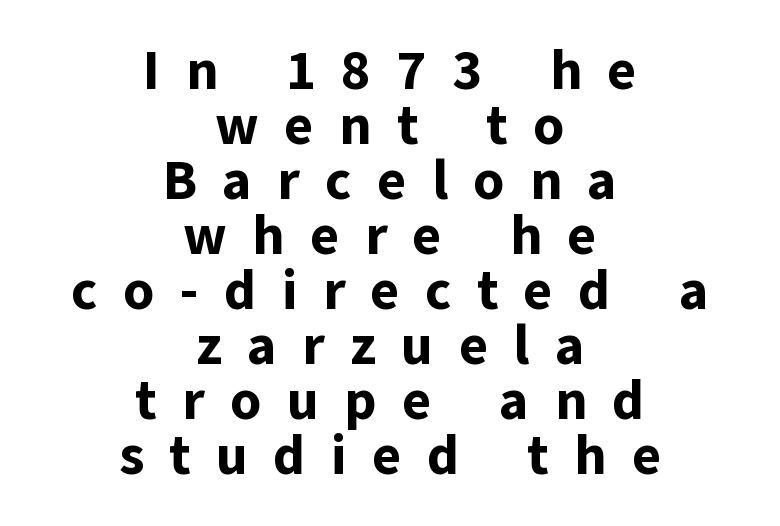
Interline gaps are noticeably narrow in this sample. Tracking here is generous; glyphs stand well apart from one another. Honestly, there is no underline to notice here at all. Do the characters align in a grid? No, the font is proportional. Both edges are ragged and mirror each other, which tells us the setting is centered.
